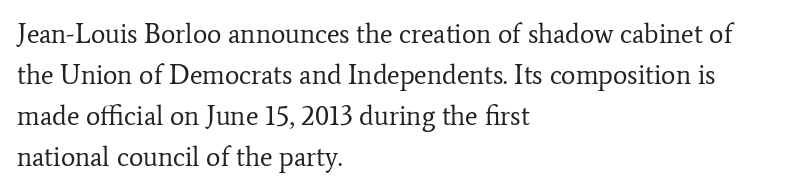
Q: Is the text bold? A: No.
Q: Is the text italic (slanted)? A: No, it is upright.
Q: Is the text underlined? A: No.
Q: How is the paragraph aligned? A: Left-aligned.
Q: Is the spacing between letters normal or unusually wide? A: Normal.
Q: Is the spacing between lines tight, normal or loose? A: Normal.
